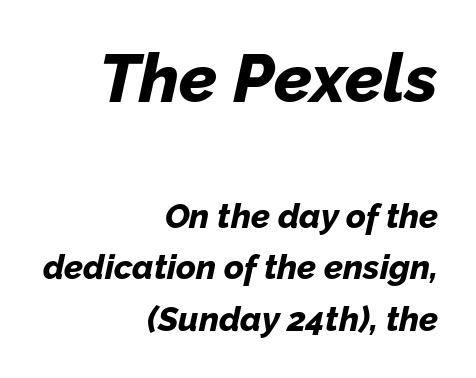
The image shows 68 px bold type, italic (leaning right); set right-aligned, normal line spacing (1.52x), normal letter spacing, not underlined; the first (top) block is 2.0x larger; low stroke contrast and a medium x-height.
